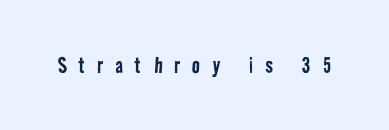
{"bold": "no", "underline": "no", "letter_spacing": "wide", "letter_spacing_em": 0.48, "glyph_px": 26}
